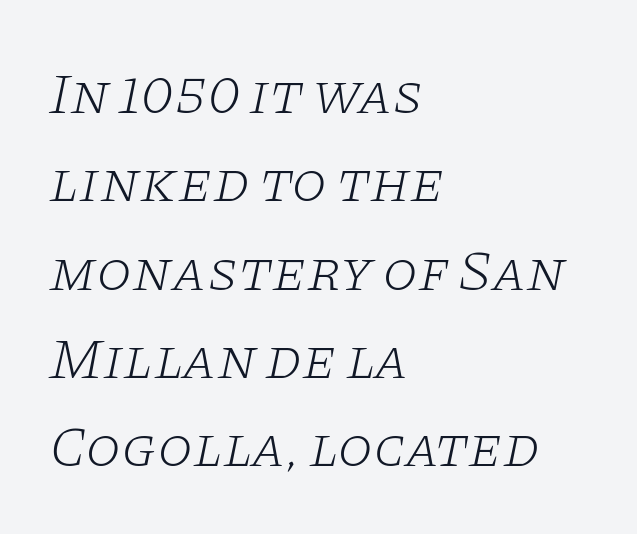
{"serif": "yes", "italic": "yes", "lean": "right", "slant_degrees": 11, "bold": "no", "weight": "light", "width": "wide", "stroke_contrast": "low", "x_height": "large", "monospaced": "no", "underline": "no", "align": "left", "line_spacing": "normal", "line_spacing_ratio": 1.55, "letter_spacing": "normal", "letter_spacing_em": 0.0, "glyph_px": 57}
